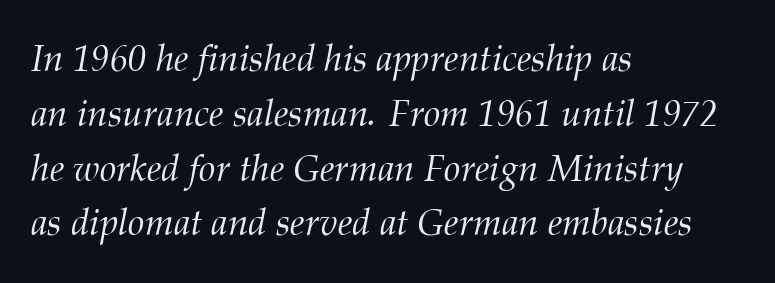
The rag falls on the right side of this text block. The face used here is proportionally spaced, like ordinary book or web type. Students, note that the glyphs here touch the page at normal intervals. A bare baseline throughout the passage. Tall strokes in this sample are angled rather than plumb. Each new line begins a customary step beneath the previous one.
